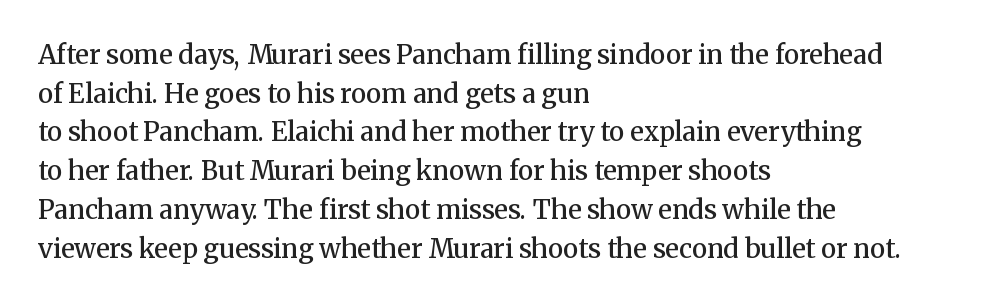
The image shows 26 px text type, upright; set left-aligned, normal line spacing (1.49x), normal letter spacing, not underlined.
